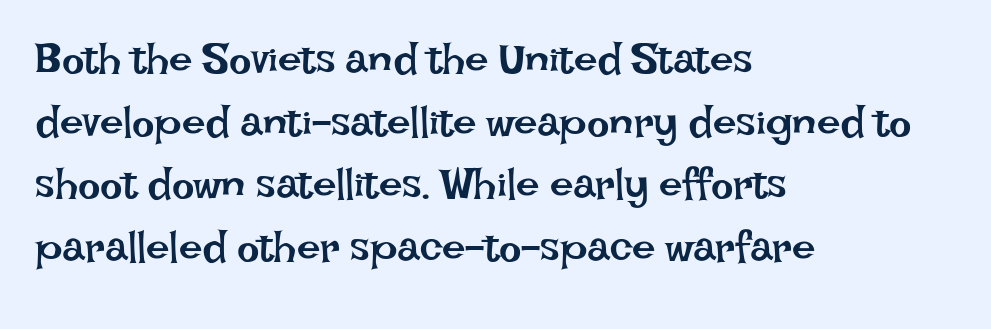
The image shows 42 px regular-weight type, upright; set left-aligned, normal line spacing (1.49x), normal letter spacing, not underlined; low stroke contrast and a large x-height.
